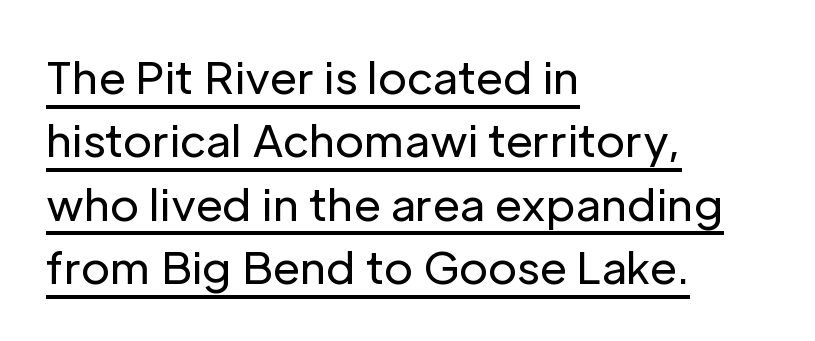
The image shows 44 px regular-weight sans-serif type, upright; set left-aligned, normal line spacing (1.44x), normal letter spacing, underlined; low stroke contrast and a medium x-height.
